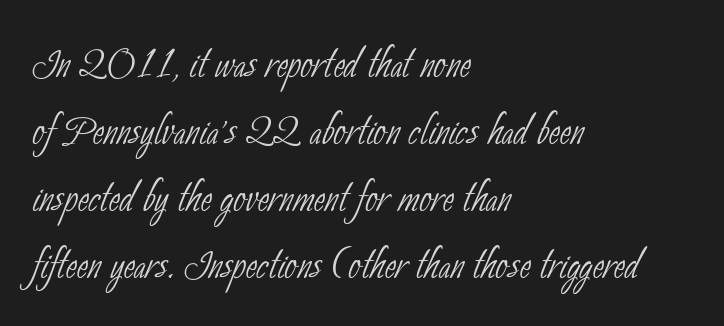
{"serif": "no", "bold": "no", "weight": "thin", "width": "condensed", "stroke_contrast": "low", "x_height": "small", "monospaced": "no", "underline": "no", "align": "left", "line_spacing_ratio": 1.24, "letter_spacing": "normal", "letter_spacing_em": 0.0, "glyph_px": 54}
